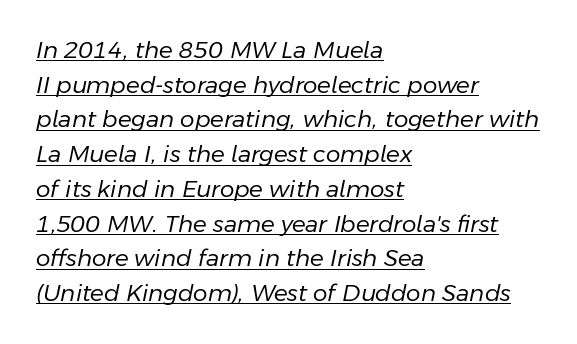
No letter is thick-stroked: the sample isn't bold. Layout note: lines flush left. When letters slant like this, we call the style italic. Spacing between characters is what you'd get straight out of the box.
